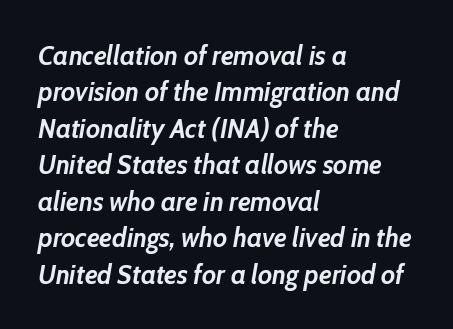
A bare baseline throughout the passage. An italicized treatment has been applied to the whole sample. The compositor pushed each line to the left boundary. Vertically, the passage feels balanced, rows spaced as you'd expect. Does extra space separate the letters? No, they use regular spacing. Heavy, bold letterforms.
